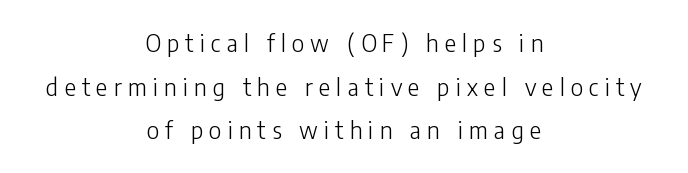
Q: Is the text bold? A: No.
Q: Is the text italic (slanted)? A: No, it is upright.
Q: Is the text underlined? A: No.
Q: How is the paragraph aligned? A: Centered.
Q: Is the spacing between letters normal or unusually wide? A: Unusually wide.
